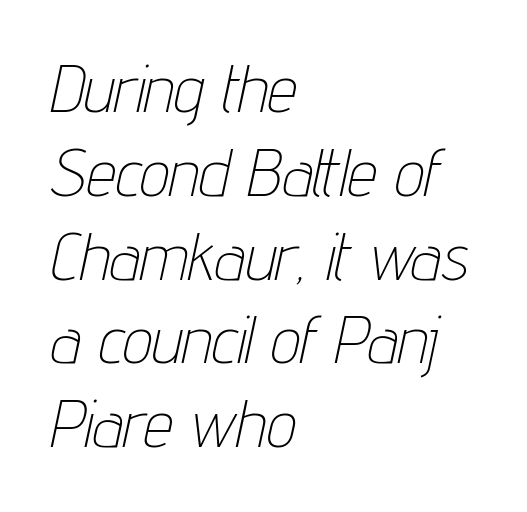
Slant detected: the letters are inclined. Words float on clear page, feet unadorned. Reading down the column, the eye jumps a familiar distance to each next line. A classic flush-left, rag-right setting is used for this passage. How are the letters spaced? Ordinarily, with no added tracking. Summary of weight: not heavy and not bold.
